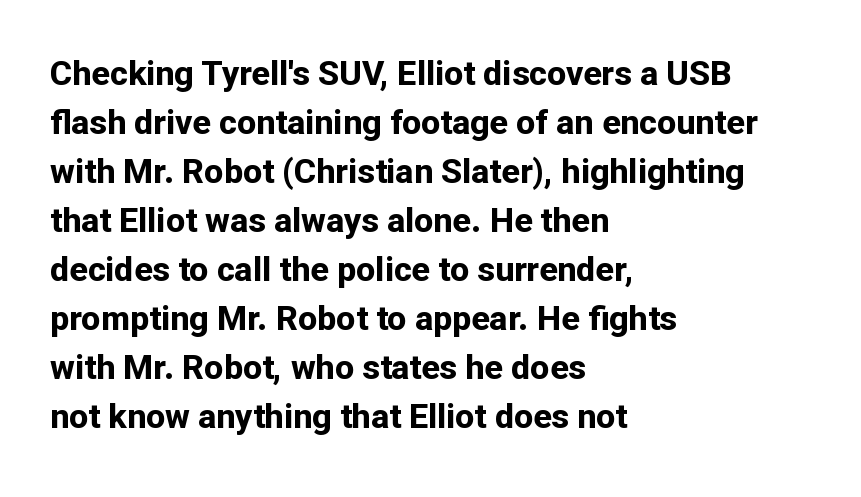
The typeface chosen for these lines omits serifs. Regarding leading, the lines here are spaced in the standard way. The line texture is even and compact thanks to regular tracking. The letters stand upright; this is a roman face. The glyphs are unaccompanied by any horizontal stroke below them. Typographic density is high because the face is bold.
